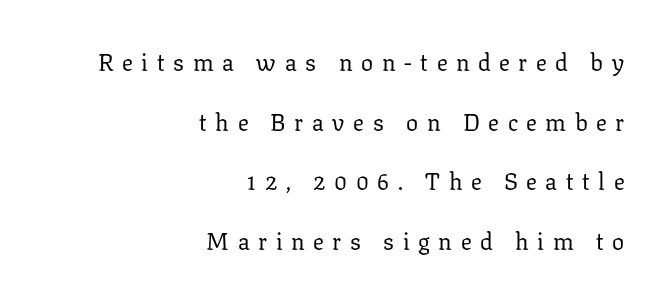
The image shows 24 px text type, upright; set right-aligned, loose line spacing (2.48x), unusually wide letter spacing (+0.36 em), not underlined.
